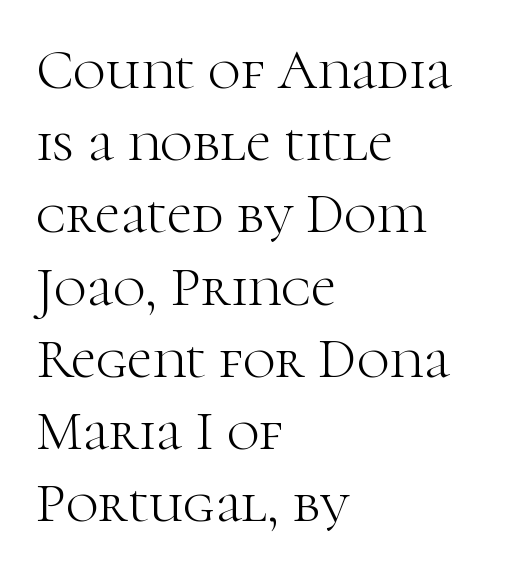
Q: Is the text bold? A: No.
Q: Is the text italic (slanted)? A: No, it is upright.
Q: Is the typeface a serif or a sans-serif typeface? A: Serif.
Q: Is the text underlined? A: No.
Q: How is the paragraph aligned? A: Left-aligned.
Q: Is the spacing between letters normal or unusually wide? A: Normal.
Q: Is the spacing between lines tight, normal or loose? A: Normal.
Q: Width (condensed, normal, or wide)? A: Normal.
Q: Stroke contrast? A: High.
Q: x-height? A: Medium.
Q: Monospaced? A: No.
